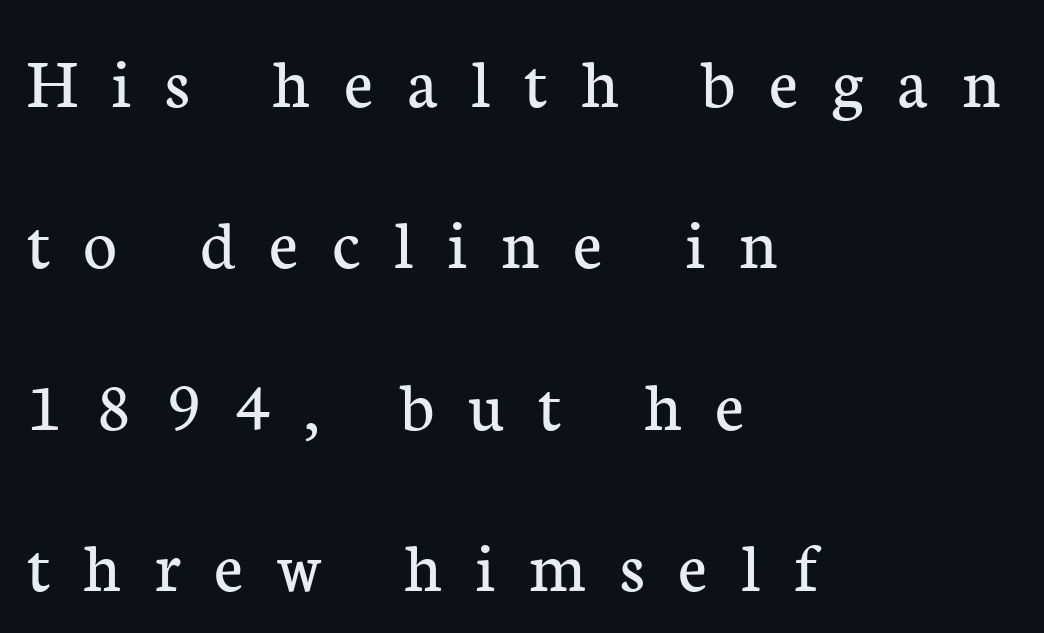
The image shows 73 px regular-weight serif type, upright; set left-aligned, loose line spacing (2.21x), unusually wide letter spacing (+0.46 em), not underlined; low stroke contrast and a medium x-height.
